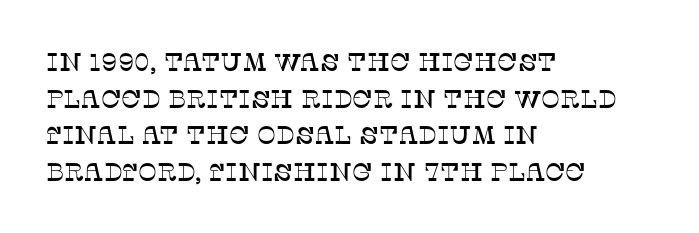
Q: Is the text italic (slanted)? A: No, it is upright.
Q: Is the text underlined? A: No.
Q: How is the paragraph aligned? A: Left-aligned.
Q: Is the spacing between letters normal or unusually wide? A: Normal.
Q: Is the spacing between lines tight, normal or loose? A: Normal.
